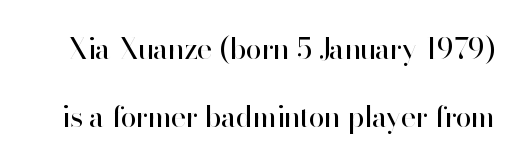
{"serif": "no", "italic": "no", "bold": "no", "weight": "regular", "width": "normal", "stroke_contrast": "high", "x_height": "small", "monospaced": "no", "underline": "no", "line_spacing": "loose", "line_spacing_ratio": 2.34, "letter_spacing": "normal", "letter_spacing_em": 0.0, "glyph_px": 29}
